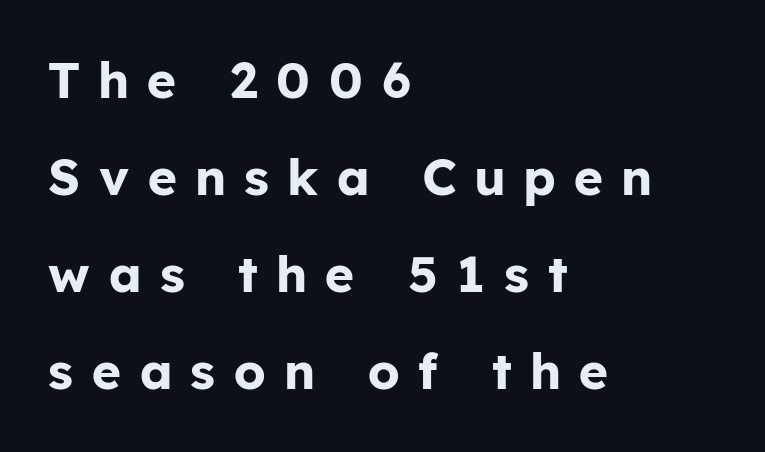
{"serif": "no", "italic": "no", "bold": "yes", "weight": "bold", "width": "normal", "stroke_contrast": "low", "x_height": "medium", "monospaced": "no", "underline": "no", "align": "left", "line_spacing": "loose", "line_spacing_ratio": 1.94, "letter_spacing": "wide", "letter_spacing_em": 0.38, "glyph_px": 50}
